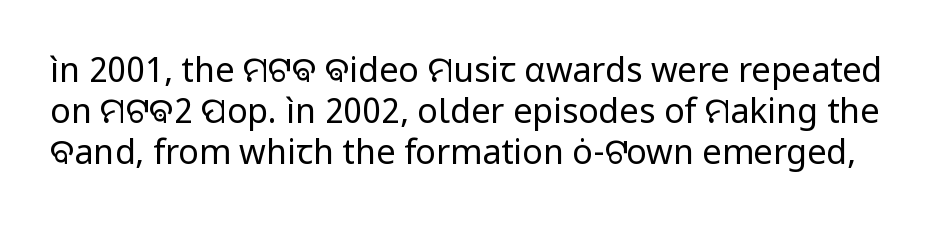
The image shows 34 px regular-weight sans-serif type, upright; set line spacing 1.2x, normal letter spacing, not underlined; low stroke contrast and a medium x-height.
